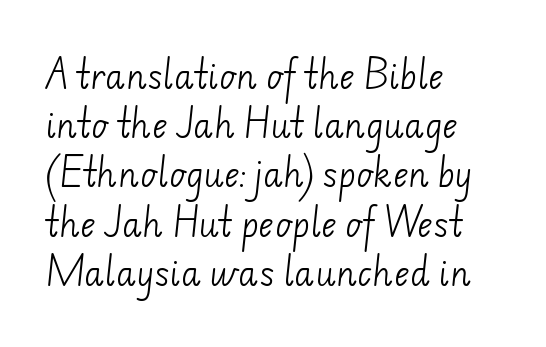
The image shows 33 px light sans-serif type; set left-aligned, normal line spacing (1.49x), normal letter spacing, not underlined; low stroke contrast and a small x-height.
